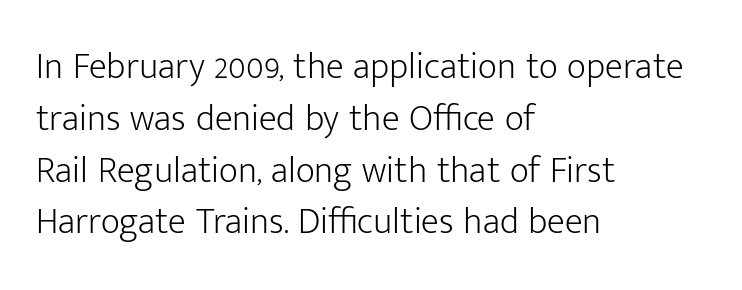
The image shows 37 px light sans-serif type, upright; set left-aligned, normal line spacing (1.4x), normal letter spacing, not underlined; low stroke contrast and a medium x-height.
